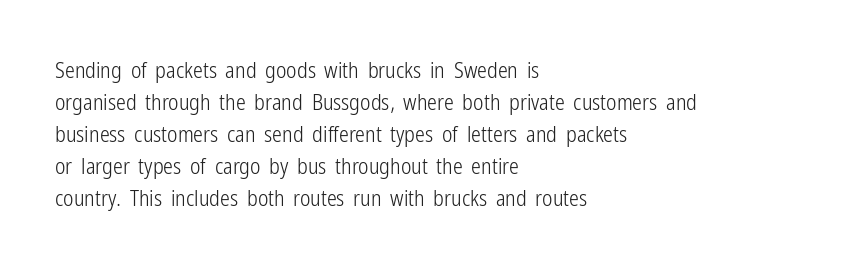
The image shows 22 px text type, upright; set left-aligned, normal line spacing (1.45x), normal letter spacing, not underlined.
